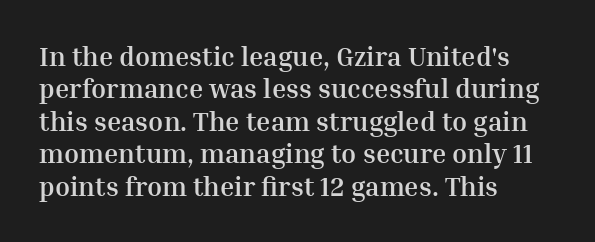
The image shows 27 px bold type, upright; set left-aligned, line spacing 1.2x, normal letter spacing, not underlined.
